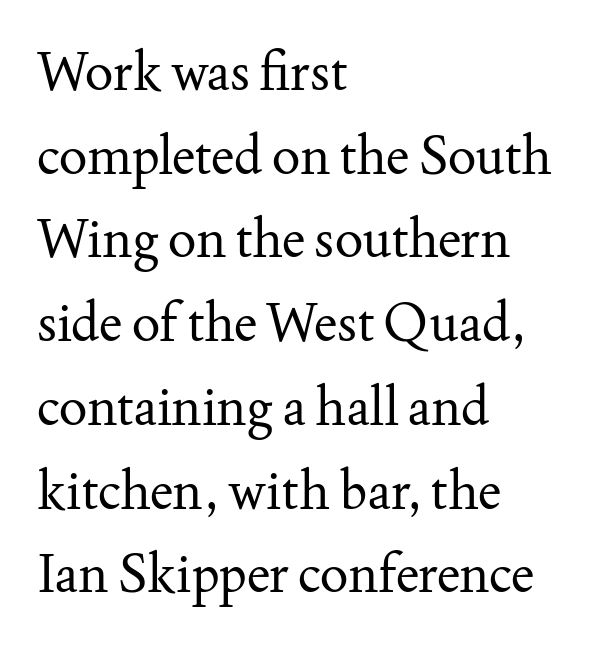
The image shows 53 px regular-weight serif type, upright; set left-aligned, normal line spacing (1.58x), normal letter spacing, not underlined; medium stroke contrast and a small x-height.
